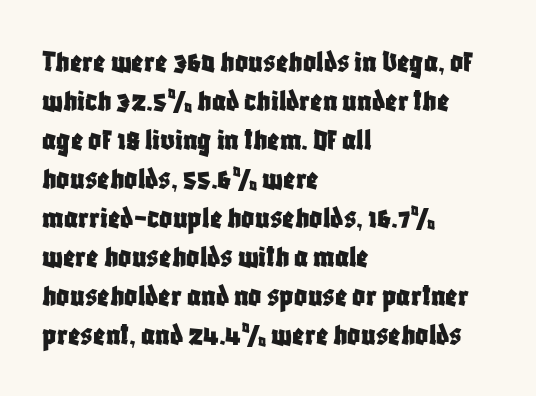
{"serif": "no", "italic": "no", "width": "condensed", "stroke_contrast": "low", "x_height": "large", "monospaced": "no", "underline": "no", "align": "left", "line_spacing_ratio": 1.22, "letter_spacing": "normal", "letter_spacing_em": 0.0, "glyph_px": 32}
